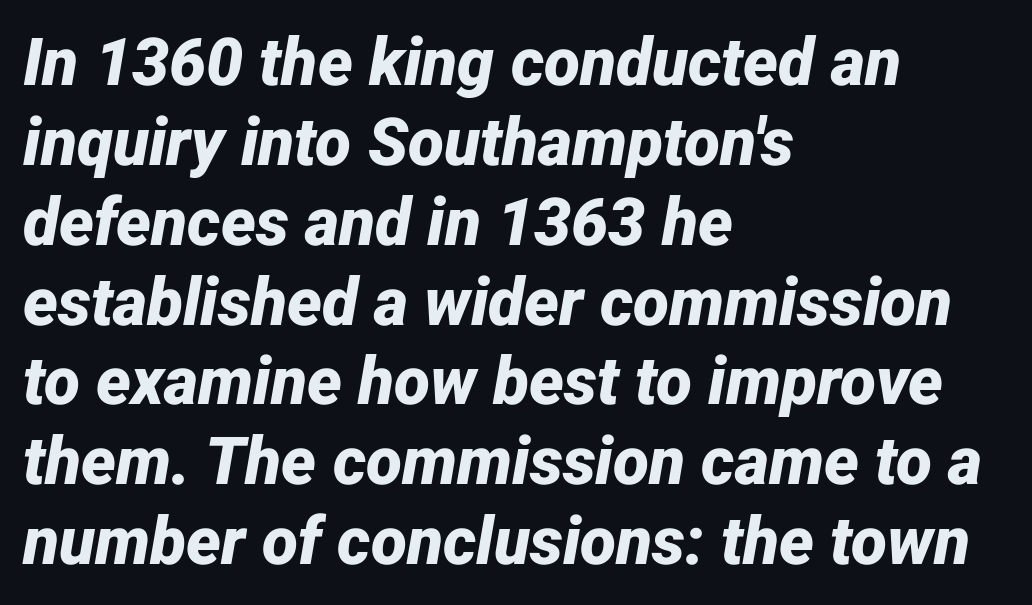
These lines are rendered in a variable-pitch font. This is oblique type, the kind used for emphasis or titles. Spacing between characters is what you'd get straight out of the box. Descenders hang freely into open space. Its strokes are broad and dark, the hallmark of bold type. Does the copy run flush right? No — it runs flush left.
